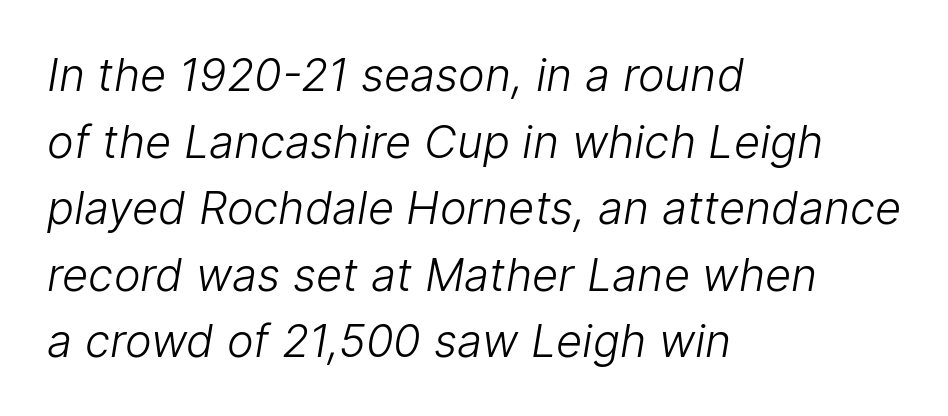
{"serif": "no", "bold": "no", "weight": "light", "width": "normal", "stroke_contrast": "low", "x_height": "medium", "monospaced": "no", "underline": "no", "align": "left", "line_spacing": "normal", "line_spacing_ratio": 1.48, "letter_spacing": "normal", "letter_spacing_em": 0.0, "glyph_px": 45}
